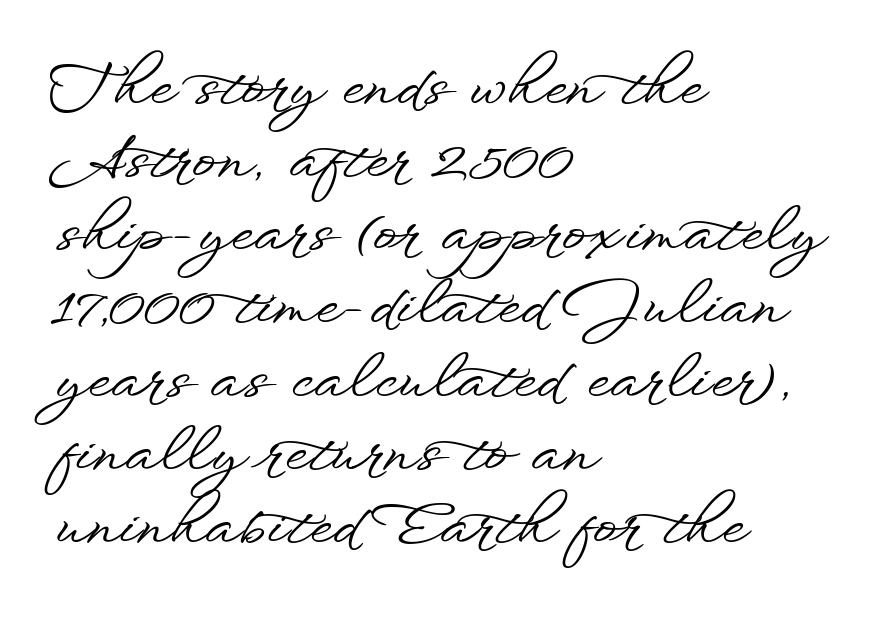
The image shows 59 px wide sans-serif type; set left-aligned, line spacing 1.24x, normal letter spacing, not underlined; low stroke contrast and a small x-height.
